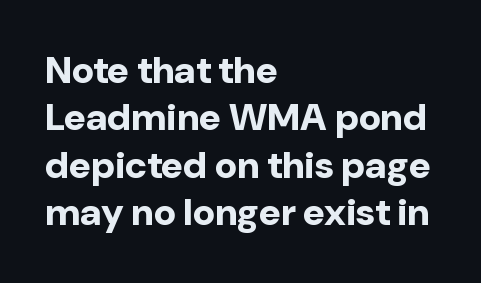
Q: Is the text bold? A: Yes.
Q: Is the text italic (slanted)? A: No, it is upright.
Q: Is the typeface a serif or a sans-serif typeface? A: Sans-serif.
Q: Is the text underlined? A: No.
Q: How is the paragraph aligned? A: Left-aligned.
Q: Is the spacing between letters normal or unusually wide? A: Normal.
Q: Is the spacing between lines tight, normal or loose? A: Normal.
Q: Width (condensed, normal, or wide)? A: Normal.
Q: Stroke contrast? A: Low.
Q: x-height? A: Medium.
Q: Monospaced? A: No.
